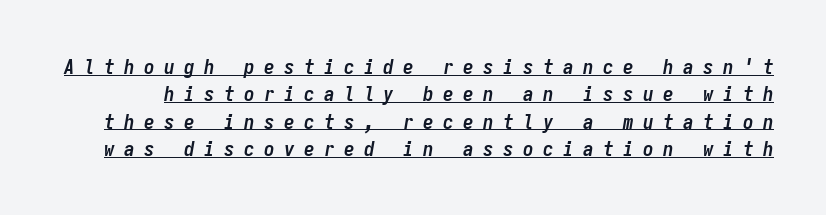
{"italic": "yes", "lean": "right", "slant_degrees": 9, "bold": "yes", "underline": "yes", "line_spacing": "normal", "line_spacing_ratio": 1.3, "letter_spacing": "wide", "letter_spacing_em": 0.45, "glyph_px": 21}
